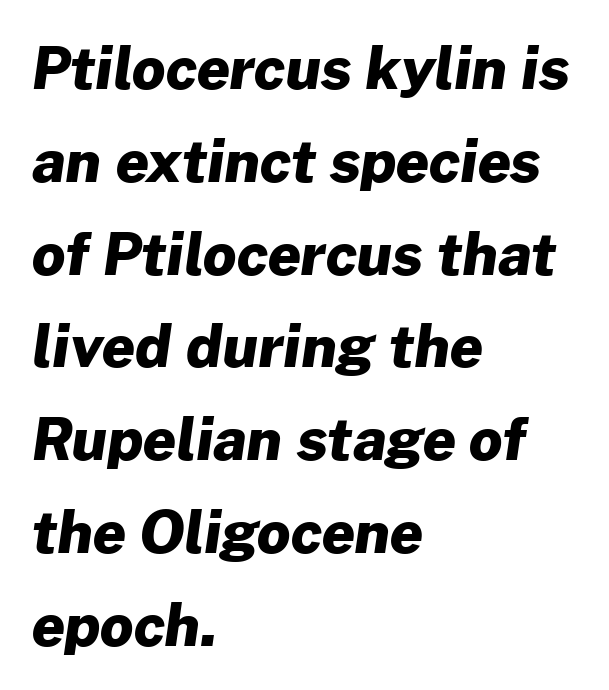
The image shows 58 px heavy sans-serif type; set left-aligned, normal line spacing (1.6x), normal letter spacing, not underlined; low stroke contrast and a medium x-height.
